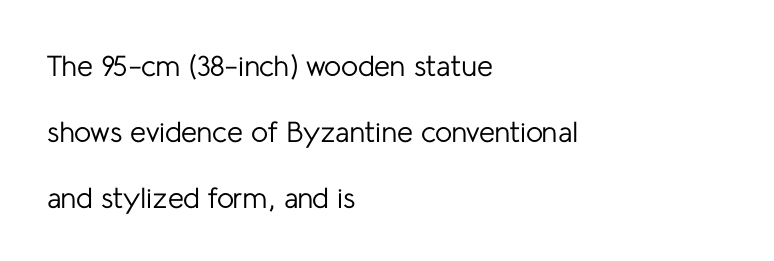
{"serif": "no", "italic": "no", "bold": "no", "weight": "regular", "width": "normal", "stroke_contrast": "low", "x_height": "medium", "monospaced": "no", "underline": "no", "align": "left", "line_spacing": "loose", "line_spacing_ratio": 2.27, "letter_spacing": "normal", "letter_spacing_em": 0.0, "glyph_px": 29}
